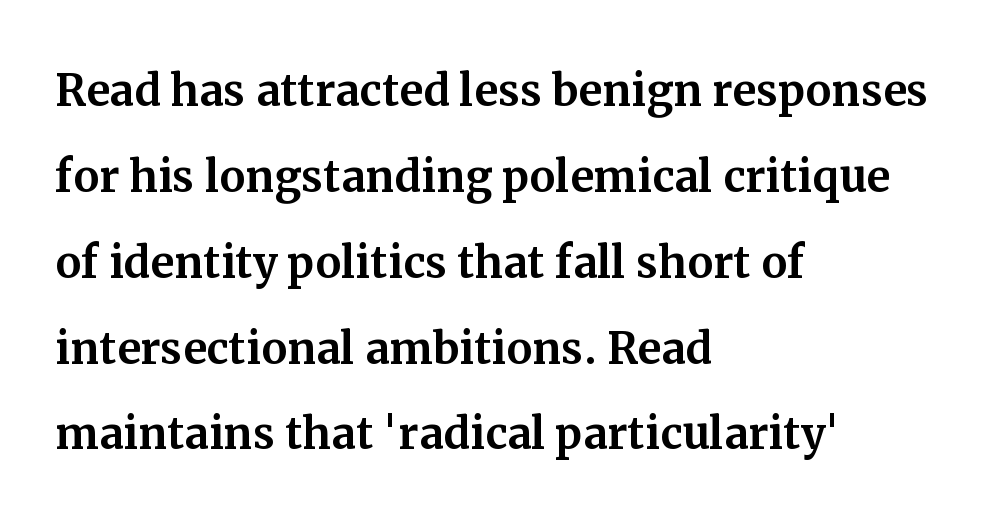
Q: Is the text italic (slanted)? A: No, it is upright.
Q: Is the typeface a serif or a sans-serif typeface? A: Serif.
Q: Is the text underlined? A: No.
Q: How is the paragraph aligned? A: Left-aligned.
Q: Is the spacing between letters normal or unusually wide? A: Normal.
Q: Is the spacing between lines tight, normal or loose? A: Normal.
Q: Width (condensed, normal, or wide)? A: Normal.
Q: Stroke contrast? A: Medium.
Q: x-height? A: Medium.
Q: Monospaced? A: No.
